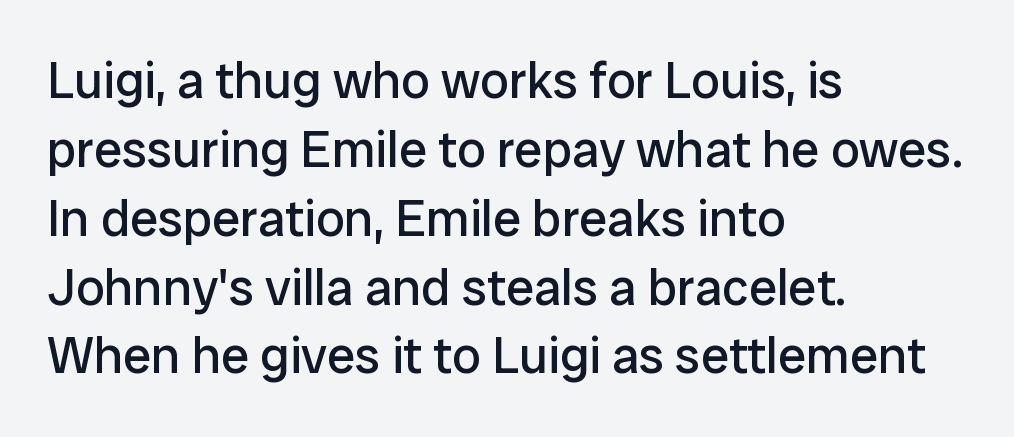
It's the straight-up-and-down kind of type. Letters rest on an invisible, unmarked baseline. Here the designer chose a conventional face with non-uniform glyph widths. This rendering employs a face without finishing strokes, i.e., a sans-serif.
